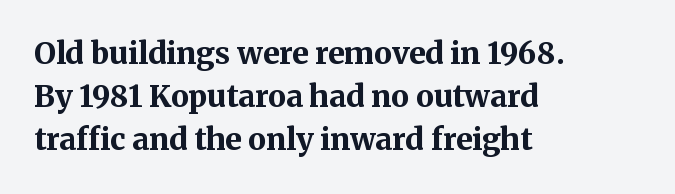
Q: Is the text bold? A: Yes.
Q: Is the text italic (slanted)? A: No, it is upright.
Q: Is the typeface a serif or a sans-serif typeface? A: Serif.
Q: Is the text underlined? A: No.
Q: How is the paragraph aligned? A: Left-aligned.
Q: Is the spacing between letters normal or unusually wide? A: Normal.
Q: Is the spacing between lines tight, normal or loose? A: Normal.
Q: Width (condensed, normal, or wide)? A: Normal.
Q: Stroke contrast? A: Medium.
Q: x-height? A: Medium.
Q: Monospaced? A: No.
